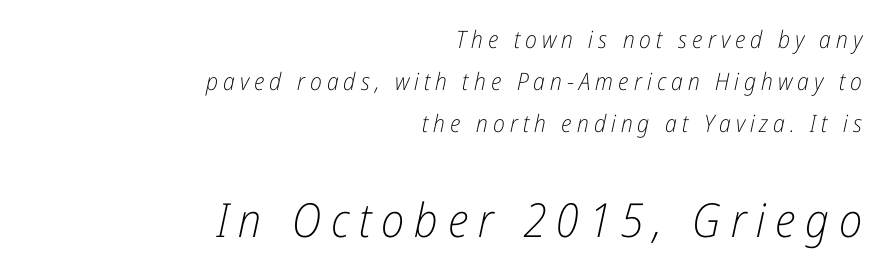
{"italic": "yes", "lean": "right", "slant_degrees": 12, "bold": "no", "weight": "light", "width": "condensed", "stroke_contrast": "low", "x_height": "medium", "monospaced": "no", "underline": "no", "align": "right", "line_spacing_ratio": 1.75, "letter_spacing": "wide", "letter_spacing_em": 0.21, "larger_block": "second", "size_ratio": 1.96, "glyph_px": 47}
